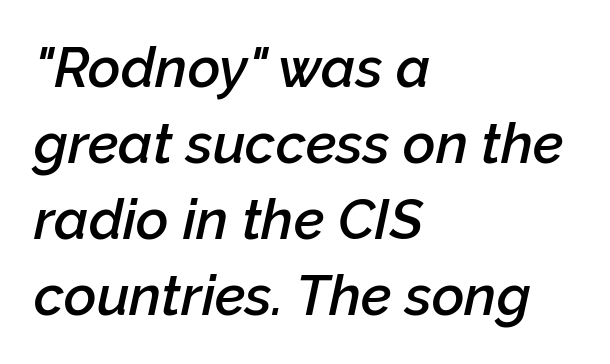
The whole block is typeset with a tilt. The gap between lines stays unmarked. These lines stack with their left ends in a neat column. The passage shown is typed in a proportional face where columns would drift. Standard letterfit; no display-style spreading of the glyphs. Compared with an ordinary text face, these strokes are moderately heavier — a semibold.
